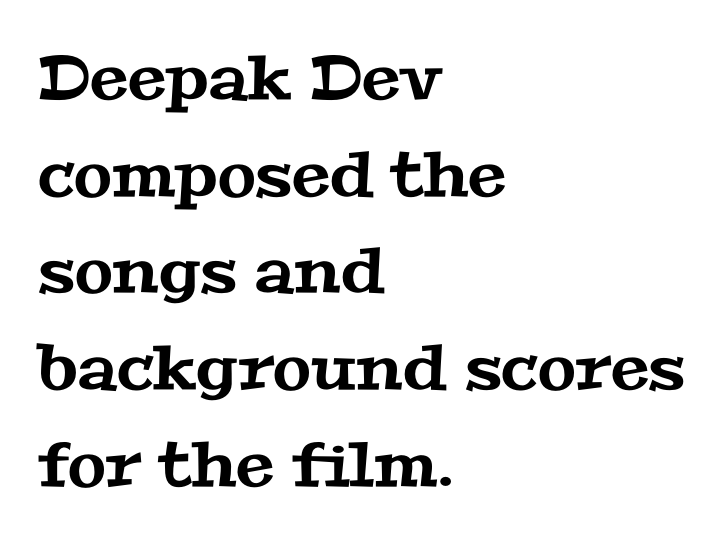
Q: Is the typeface a serif or a sans-serif typeface? A: Serif.
Q: Is the text underlined? A: No.
Q: How is the paragraph aligned? A: Left-aligned.
Q: Is the spacing between letters normal or unusually wide? A: Normal.
Q: Is the spacing between lines tight, normal or loose? A: Normal.
Q: Width (condensed, normal, or wide)? A: Wide.
Q: Stroke contrast? A: Medium.
Q: x-height? A: Medium.
Q: Monospaced? A: No.
